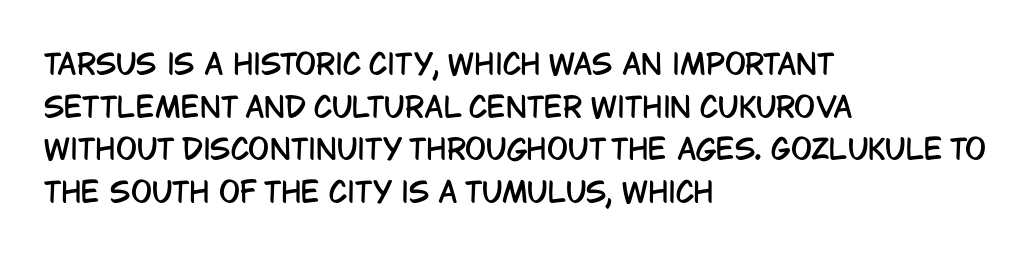
Honestly, the row spacing looks completely unremarkable. Posture: vertical. Serifs: no, the terminals of the letterforms are clean. Proportional: the letters do not fall into vertical columns.
